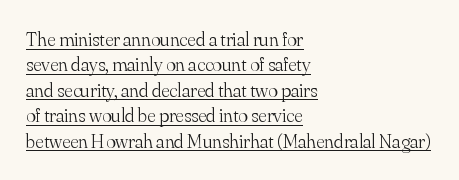
The letterforms sit at book weight or below. The lettering stays uniformly vertical, giving the passage a roman look. Compared with a centered layout, this one pins lines to the left instead. What stands out about the letter spacing? Nothing — it is the standard amount. Somebody hit Ctrl+U on this one — the words are underlined. Notice how descenders clear the ascenders below comfortably — that's standard leading.
